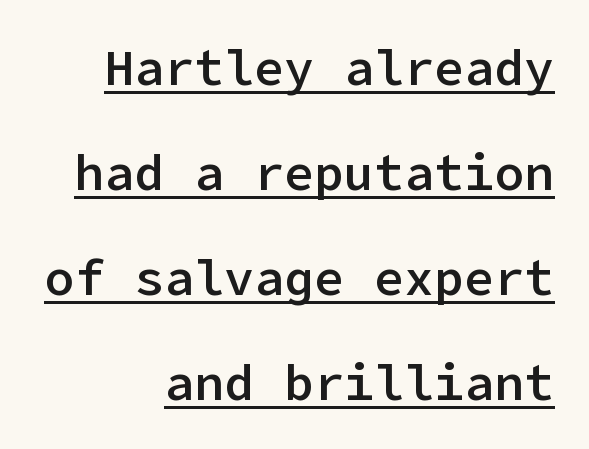
The passage shown has conventional tracking throughout. Interline gaps are noticeably wide in this sample. A rule runs beneath these lines of type. The lettering holds an erect, upright posture throughout. Layout note: lines flush right.
